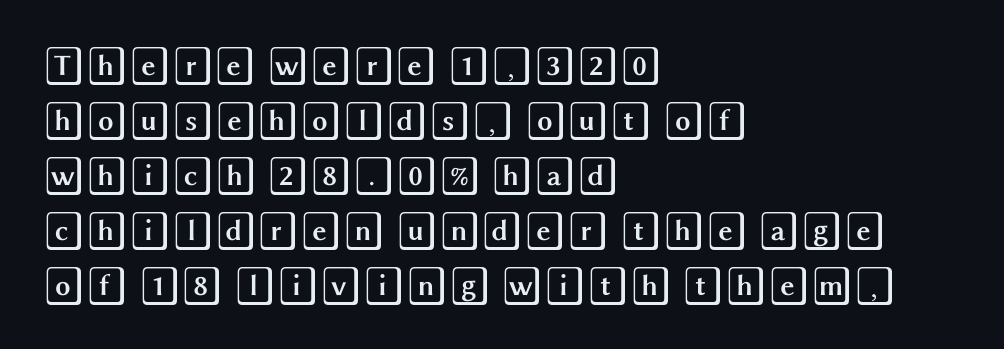
{"italic": "no", "width": "wide", "x_height": "large", "underline": "no", "align": "left", "line_spacing": "normal", "line_spacing_ratio": 1.41, "letter_spacing": "normal", "letter_spacing_em": 0.0, "glyph_px": 39}
